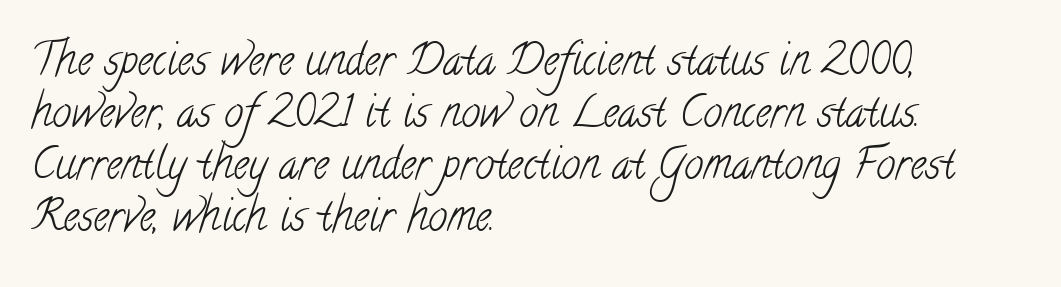
Only glyphs here, with clear space below each row. Old-style or modern, the face here clearly has serifs. Observe the ordinary spacing: letters are neighbours, not strangers. Varying glyph widths throughout — classic text-font behaviour. Does the copy run flush right? No — it runs flush left. Vertical stems look standard width or narrower in stroke.
